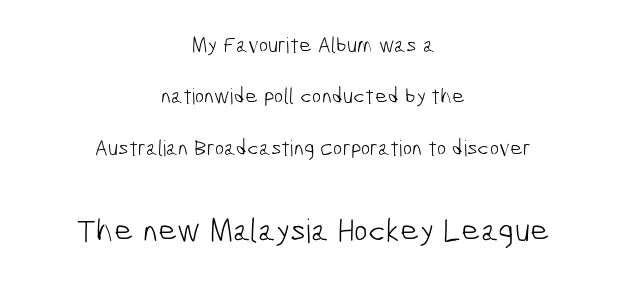
Q: Is the text bold? A: No.
Q: Is the typeface a serif or a sans-serif typeface? A: Sans-serif.
Q: Is the text underlined? A: No.
Q: How is the paragraph aligned? A: Centered.
Q: Is the spacing between letters normal or unusually wide? A: Normal.
Q: Is the spacing between lines tight, normal or loose? A: Loose.
Q: Which block of text is set in a larger size, the first (top) or the second (bottom)? A: The second (bottom) one.
Q: Width (condensed, normal, or wide)? A: Condensed.
Q: Stroke contrast? A: Low.
Q: x-height? A: Medium.
Q: Monospaced? A: No.
